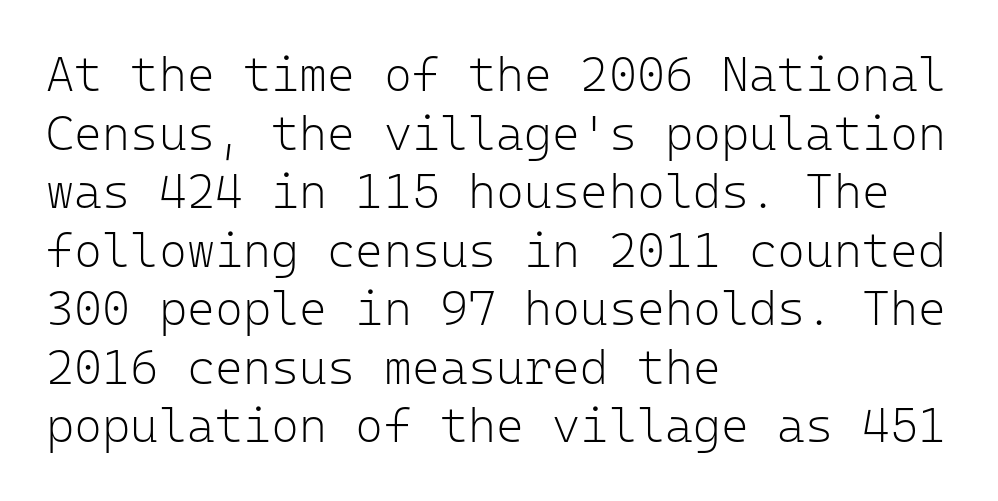
One-word summary of the alignment: left. Posture: vertical. The passage shown is typed in a monospace face where columns stay perfectly aligned. Words appear dense and cohesive because spacing is normal. The passage shown is not underscored anywhere. To sum up the face: it is a sans, with no serifs.
